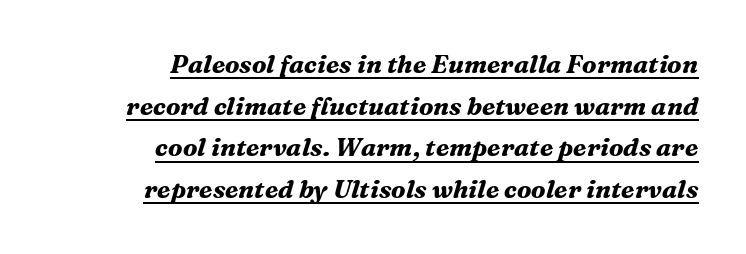
Q: Is the text bold? A: Yes.
Q: Is the text italic (slanted)? A: Yes, it leans right by about 16 degrees.
Q: Is the text underlined? A: Yes.
Q: How is the paragraph aligned? A: Right-aligned.
Q: Is the spacing between letters normal or unusually wide? A: Normal.
Q: Is the spacing between lines tight, normal or loose? A: Normal.
